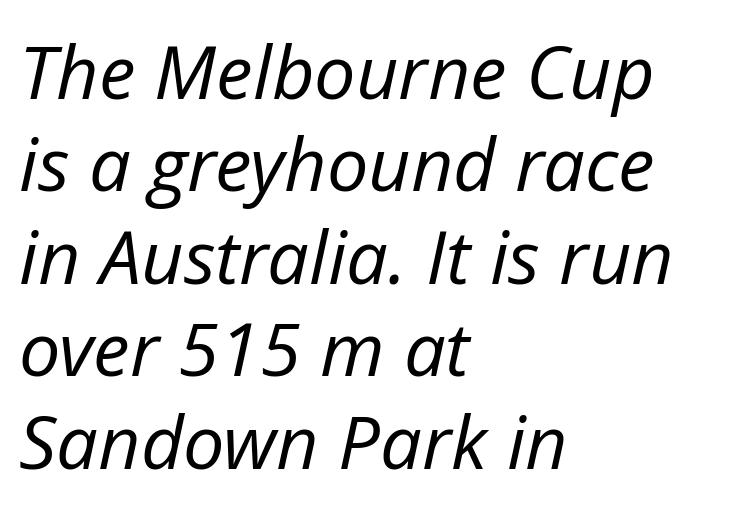
The image shows 74 px regular-weight type, italic (leaning right); set left-aligned, normal line spacing (1.25x), normal letter spacing, not underlined; low stroke contrast and a medium x-height.
